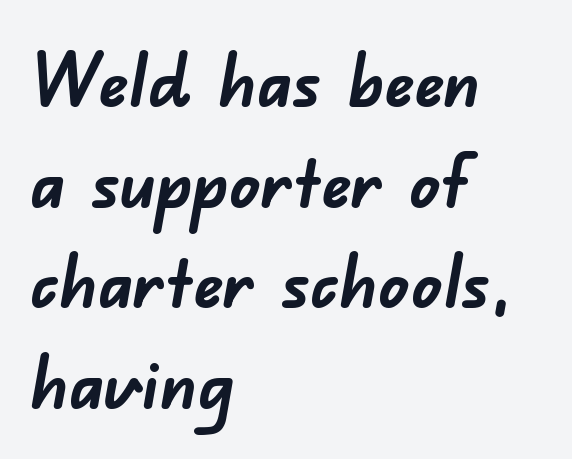
{"serif": "no", "bold": "yes", "weight": "semibold", "width": "normal", "stroke_contrast": "low", "x_height": "small", "monospaced": "no", "underline": "no", "align": "left", "line_spacing": "normal", "line_spacing_ratio": 1.36, "letter_spacing": "normal", "letter_spacing_em": 0.0, "glyph_px": 74}
